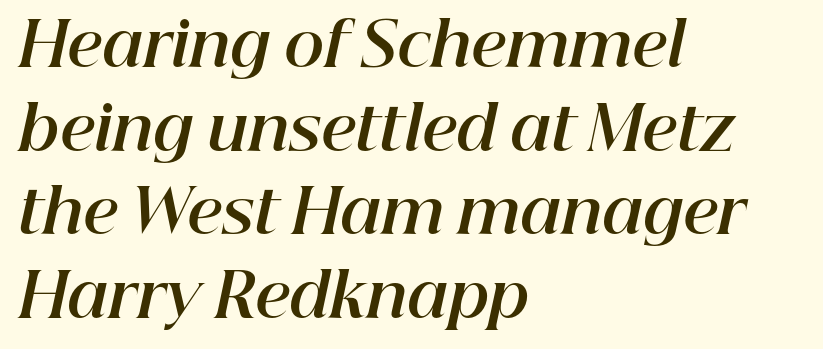
Q: Is the text bold? A: Yes.
Q: Is the text italic (slanted)? A: Yes, it leans right by about 12 degrees.
Q: Is the text underlined? A: No.
Q: How is the paragraph aligned? A: Left-aligned.
Q: Is the spacing between letters normal or unusually wide? A: Normal.
Q: Is the spacing between lines tight, normal or loose? A: Normal.
Q: Width (condensed, normal, or wide)? A: Normal.
Q: Stroke contrast? A: High.
Q: x-height? A: Medium.
Q: Monospaced? A: No.
